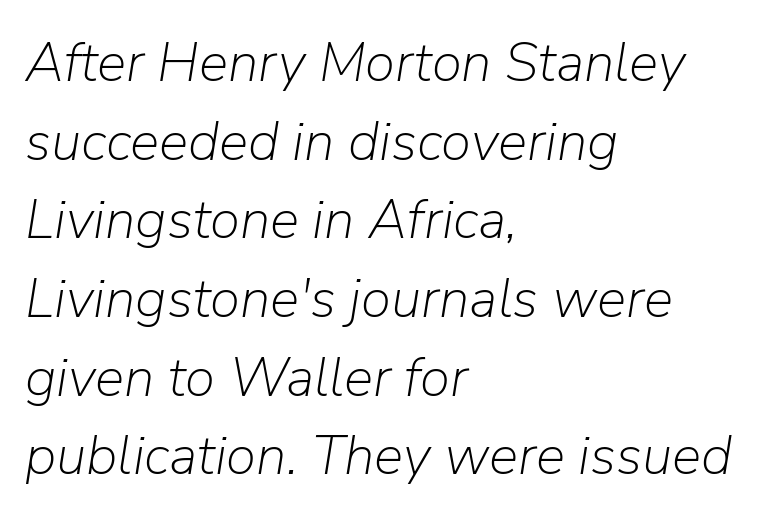
Is the letter spacing exaggerated? No — it looks like the ordinary default. The area under the type is left untouched. Every character sits at an angle, as italics do. The compositor pushed each line to the left boundary. The font is comparable to plain body text, perhaps lighter. Think of a printed novel: that variable character pitch is what you see here.
